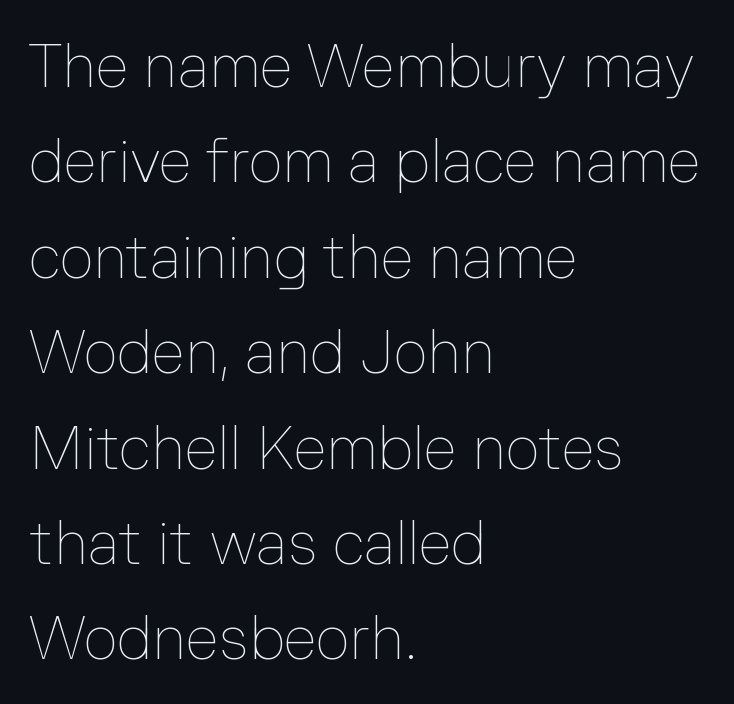
Glyph-to-glyph distance matches everyday printed text. Do the characters align in a grid? No, the font is proportional. Do the letters lean? They stand straight. Line starts are locked; line ends wander.
